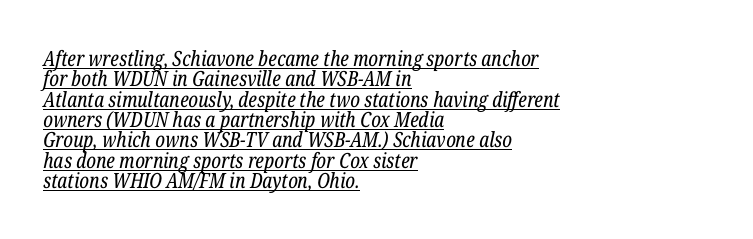
The image shows 21 px text type, italic (leaning right); set left-aligned, tight line spacing (0.97x), normal letter spacing, underlined.
